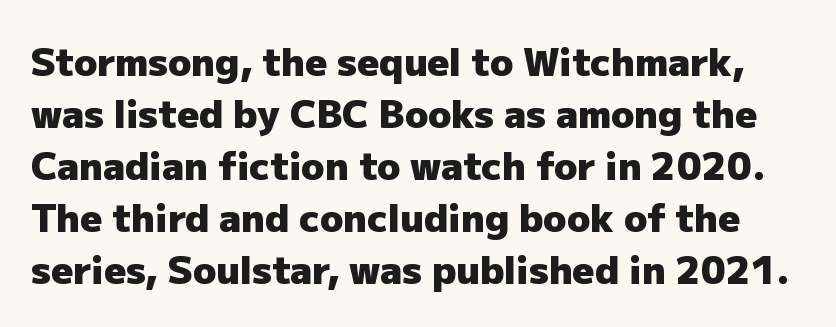
How are the letters spaced? Ordinarily, with no added tracking. Look at the bottom of the vertical strokes: they stop flat, with no serifs. Underline: absent. This is heavy type, rendered in bold. A typesetter would call this proportional, since set widths differ per character. A roman cut, with each character standing at attention.
